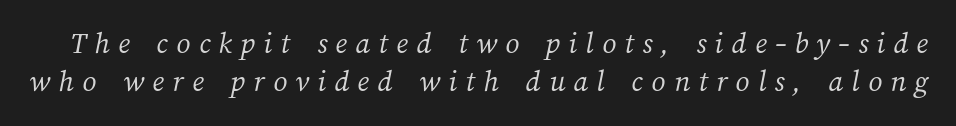
Q: Is the text bold? A: No.
Q: Is the text underlined? A: No.
Q: Is the spacing between letters normal or unusually wide? A: Unusually wide.
Q: Width (condensed, normal, or wide)? A: Normal.
Q: Stroke contrast? A: Medium.
Q: x-height? A: Medium.
Q: Monospaced? A: No.
